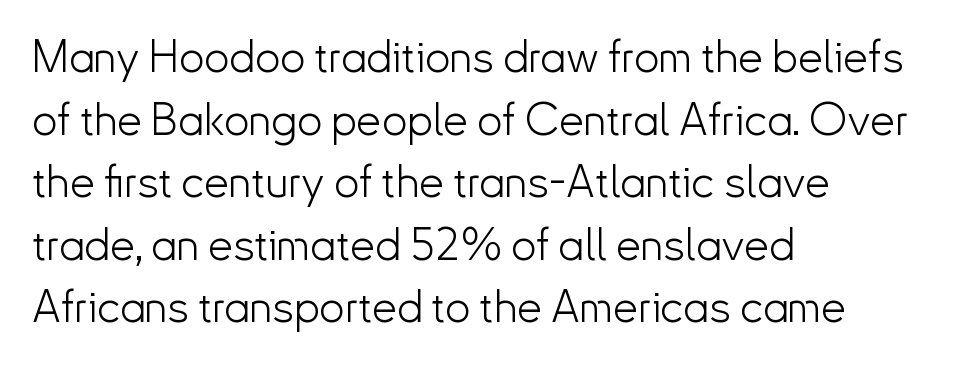
Q: Is the text bold? A: No.
Q: Is the text italic (slanted)? A: No, it is upright.
Q: Is the typeface a serif or a sans-serif typeface? A: Sans-serif.
Q: Is the text underlined? A: No.
Q: How is the paragraph aligned? A: Left-aligned.
Q: Is the spacing between letters normal or unusually wide? A: Normal.
Q: Is the spacing between lines tight, normal or loose? A: Normal.
Q: Width (condensed, normal, or wide)? A: Normal.
Q: Stroke contrast? A: Low.
Q: x-height? A: Small.
Q: Monospaced? A: No.
